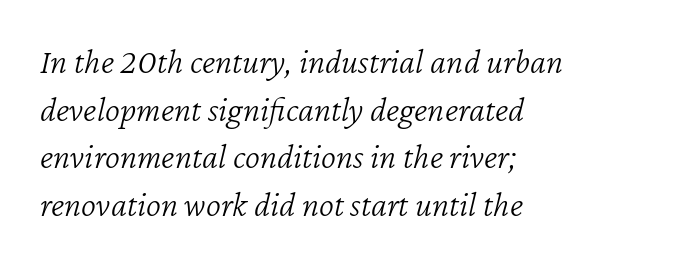
Students, observe: this is what conventionally led text looks like. Inter-character spacing is left at the font's built-in metrics. The rendering uses natural spacing where letterforms have individual widths. The strokes are not fattened; the text isn't bold. This is oblique type, the kind used for emphasis or titles. Words float on clear page, feet unadorned.
